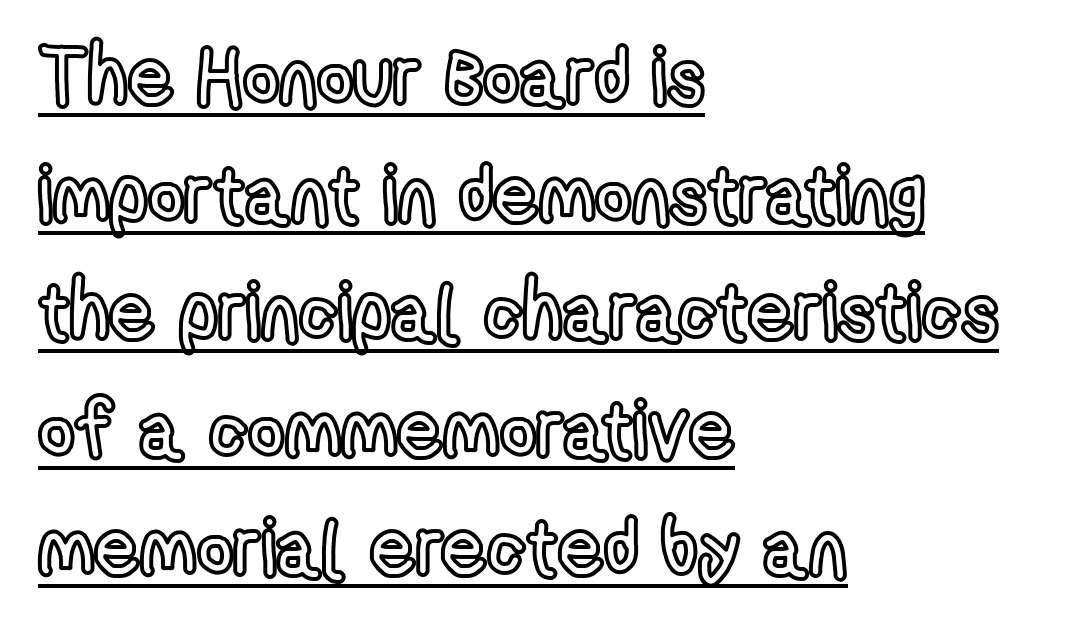
Q: Is the text italic (slanted)? A: No, it is upright.
Q: Is the text underlined? A: Yes.
Q: How is the paragraph aligned? A: Left-aligned.
Q: Is the spacing between letters normal or unusually wide? A: Normal.
Q: Is the spacing between lines tight, normal or loose? A: Normal.
Q: Width (condensed, normal, or wide)? A: Condensed.
Q: x-height? A: Medium.
Q: Monospaced? A: No.
